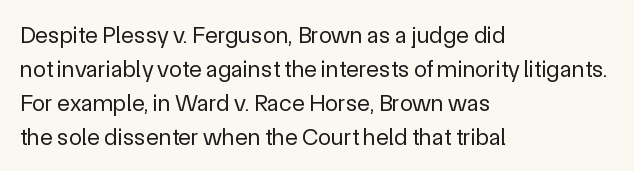
Q: Is the text bold? A: No.
Q: Is the text italic (slanted)? A: No, it is upright.
Q: Is the text underlined? A: No.
Q: How is the paragraph aligned? A: Left-aligned.
Q: Is the spacing between letters normal or unusually wide? A: Normal.
Q: Is the spacing between lines tight, normal or loose? A: Normal.
